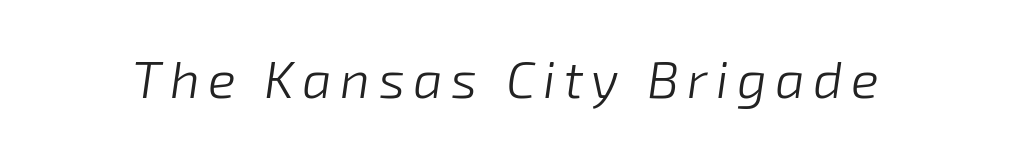
Q: Is the text bold? A: No.
Q: Is the text italic (slanted)? A: Yes, it leans right by about 8 degrees.
Q: Is the text underlined? A: No.
Q: Width (condensed, normal, or wide)? A: Normal.
Q: Stroke contrast? A: Low.
Q: x-height? A: Medium.
Q: Monospaced? A: No.
